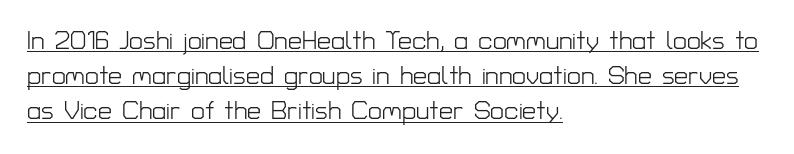
Leftover space on each line is placed entirely after the last word. This sample uses plain, unmodified letter spacing. Vertical stems look standard width or narrower in stroke. Somebody hit Ctrl+U on this one — the words are underlined. A typesetter would call this leading conventional body-copy spacing. The letters stand straight up with perfectly vertical stems.
